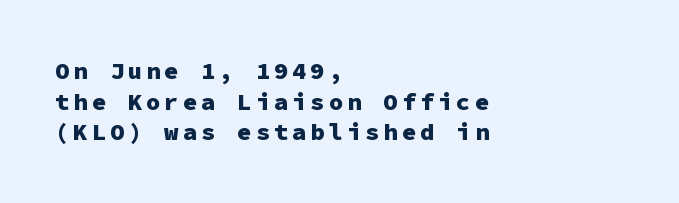
{"italic": "no", "bold": "yes", "underline": "no", "align": "left", "line_spacing": "normal", "line_spacing_ratio": 1.28, "glyph_px": 24}
